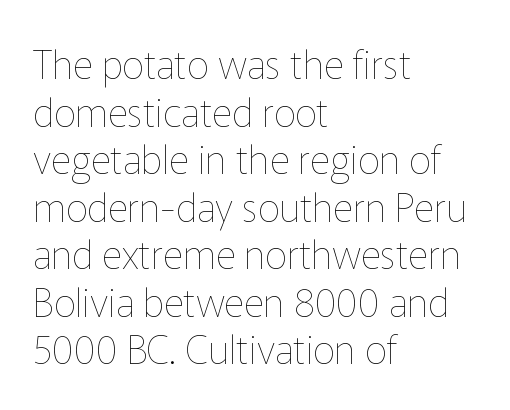
Q: Is the text bold? A: No.
Q: Is the text italic (slanted)? A: No, it is upright.
Q: Is the text underlined? A: No.
Q: How is the paragraph aligned? A: Left-aligned.
Q: Is the spacing between letters normal or unusually wide? A: Normal.
Q: Width (condensed, normal, or wide)? A: Normal.
Q: Stroke contrast? A: Low.
Q: x-height? A: Medium.
Q: Monospaced? A: No.
